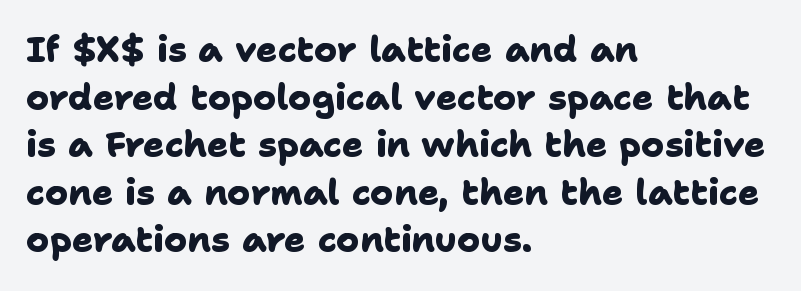
The image shows 35 px heavy sans-serif type; set left-aligned, normal line spacing (1.36x), normal letter spacing, not underlined; low stroke contrast and a medium x-height.
